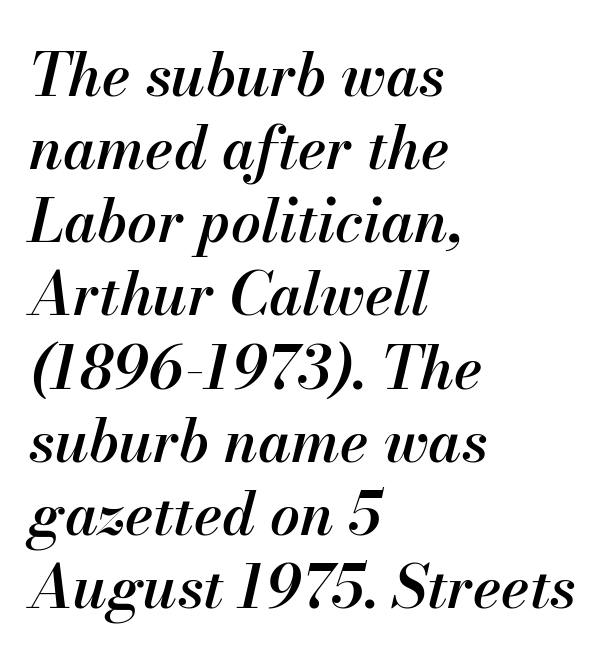
{"italic": "yes", "lean": "right", "slant_degrees": 13, "bold": "semi", "weight": "semibold", "width": "normal", "stroke_contrast": "medium", "x_height": "small", "monospaced": "no", "underline": "no", "align": "left", "line_spacing_ratio": 1.24, "letter_spacing": "normal", "letter_spacing_em": 0.0, "glyph_px": 59}
